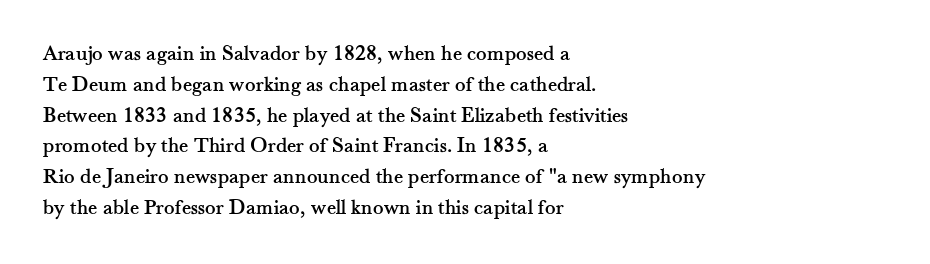
A classic flush-left, rag-right setting is used for this passage. Rendered with straight, roman letterforms. The rendering uses a moderate line-height, typical for paragraphs. In terms of letterspacing, this is plain default setting.
